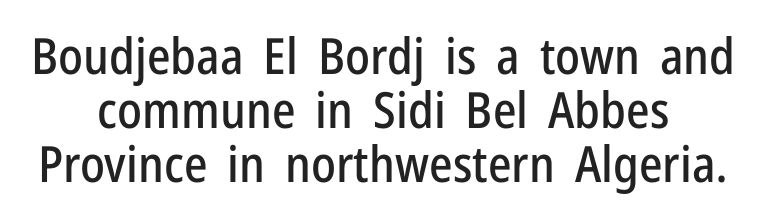
Default kerning and tracking; the words read as compact shapes. The letters stand straight up with perfectly vertical stems. Note the varied advance widths — an 'i' is clearly narrower than an 'm'. Line starts and ends both wander, symmetrically. The type family on display is of the sans-serif kind.
